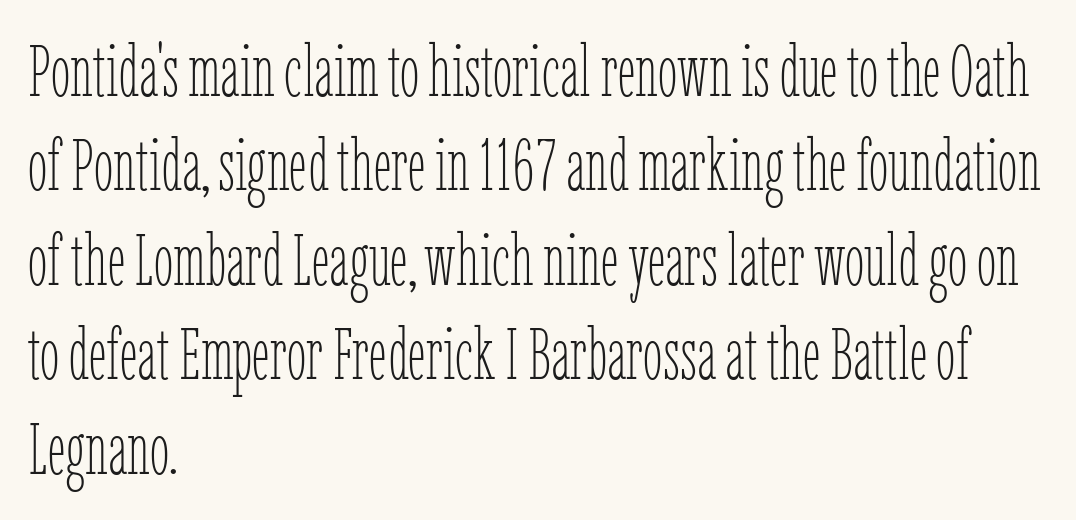
Is this a heavy cut? Hardly; it is regular or lighter. Does the lettering tilt? It doesn't — this is upright. The lines sit at an ordinary, default distance from one another. These lines are rendered in a variable-pitch font.
